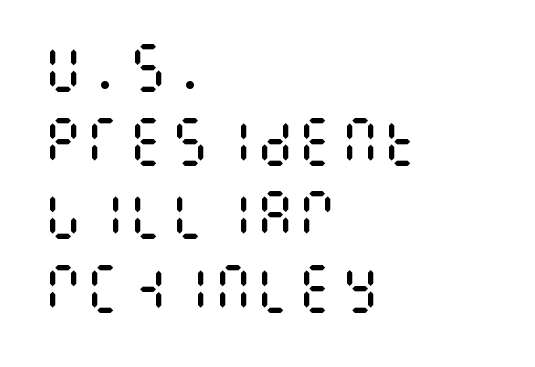
Q: Is the text bold? A: No.
Q: Is the text italic (slanted)? A: No, it is upright.
Q: Is the text underlined? A: No.
Q: How is the paragraph aligned? A: Left-aligned.
Q: Is the spacing between letters normal or unusually wide? A: Normal.
Q: Is the spacing between lines tight, normal or loose? A: Normal.
Q: Width (condensed, normal, or wide)? A: Condensed.
Q: Stroke contrast? A: Medium.
Q: x-height? A: Large.
